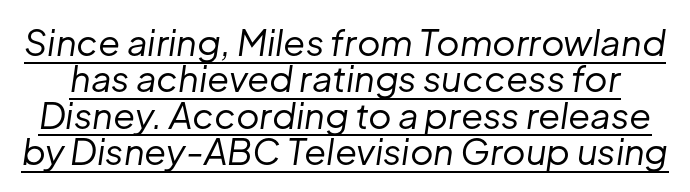
Q: Is the text bold? A: No.
Q: Is the text italic (slanted)? A: Yes, it leans right by about 8 degrees.
Q: Is the text underlined? A: Yes.
Q: Is the spacing between letters normal or unusually wide? A: Normal.
Q: Is the spacing between lines tight, normal or loose? A: Tight.
Q: Width (condensed, normal, or wide)? A: Normal.
Q: Stroke contrast? A: Low.
Q: x-height? A: Medium.
Q: Monospaced? A: No.
